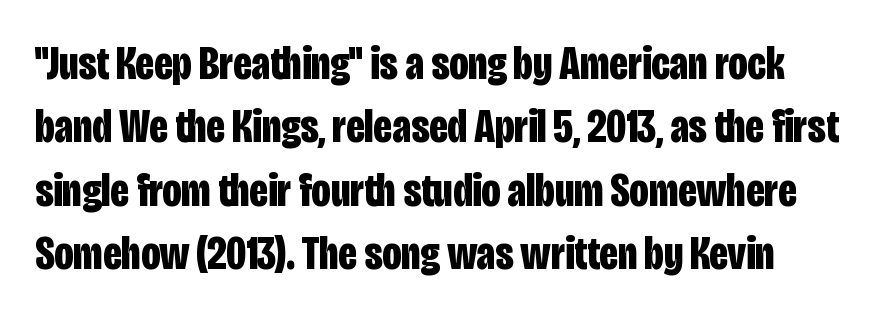
{"serif": "no", "italic": "no", "bold": "yes", "weight": "bold", "width": "condensed", "stroke_contrast": "low", "x_height": "large", "monospaced": "no", "underline": "no", "line_spacing": "normal", "line_spacing_ratio": 1.35, "letter_spacing": "normal", "letter_spacing_em": 0.0, "glyph_px": 47}
